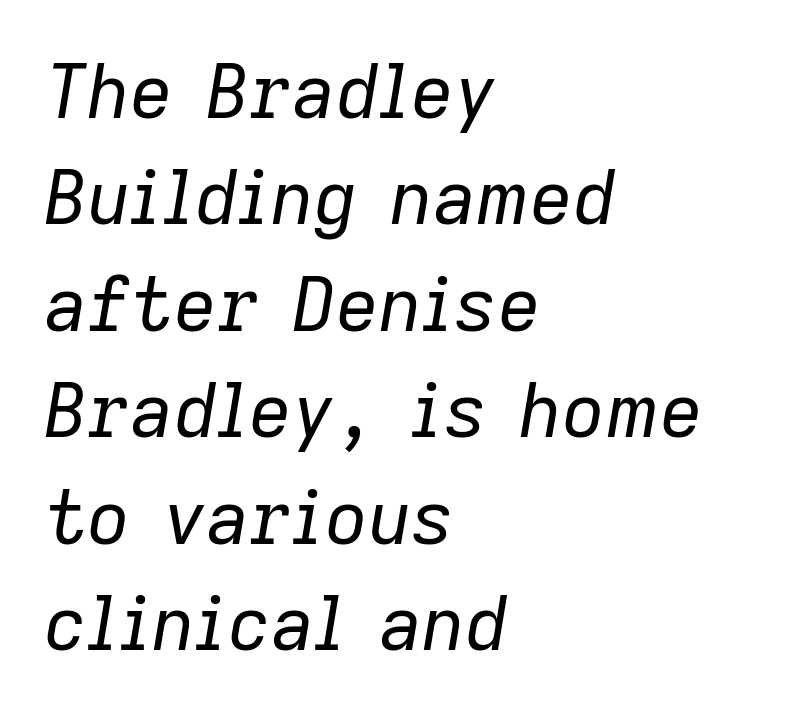
Q: Is the text bold? A: No.
Q: Is the text italic (slanted)? A: Yes, it leans right by about 9 degrees.
Q: Is the text underlined? A: No.
Q: How is the paragraph aligned? A: Left-aligned.
Q: Is the spacing between letters normal or unusually wide? A: Normal.
Q: Is the spacing between lines tight, normal or loose? A: Normal.
Q: Width (condensed, normal, or wide)? A: Normal.
Q: Stroke contrast? A: Low.
Q: x-height? A: Medium.
Q: Monospaced? A: No.
